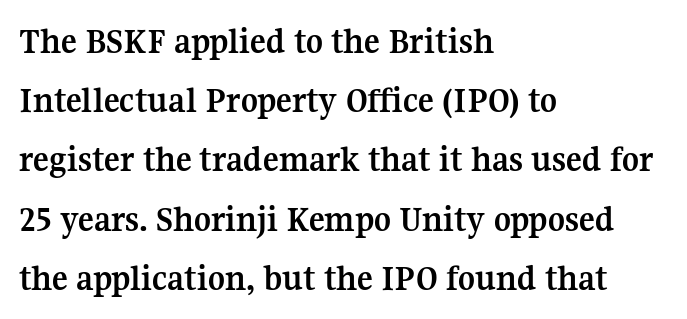
The image shows 37 px semibold serif type, upright; set left-aligned, normal line spacing (1.6x), normal letter spacing, not underlined; medium stroke contrast and a medium x-height.
